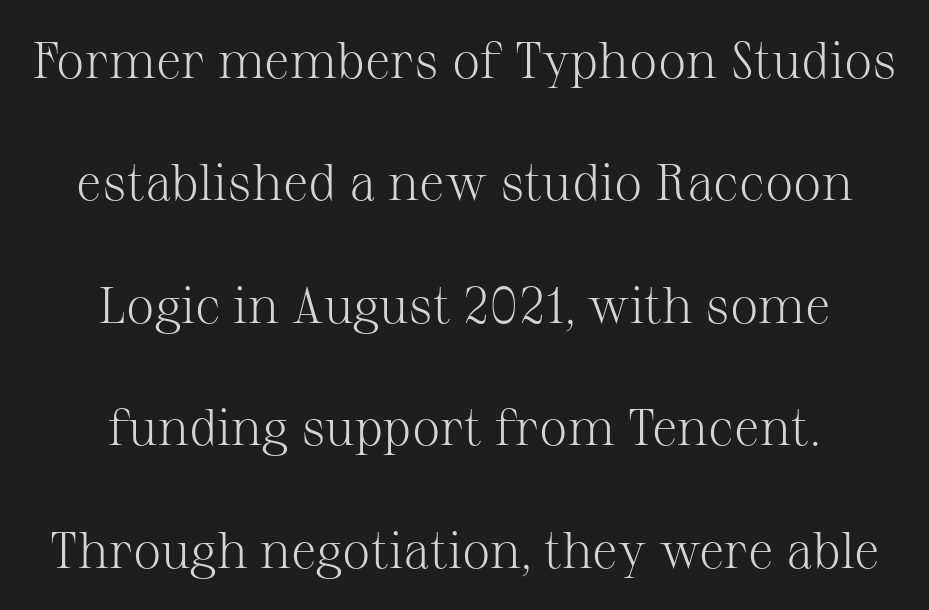
{"serif": "yes", "italic": "no", "bold": "no", "weight": "light", "width": "normal", "stroke_contrast": "medium", "x_height": "medium", "monospaced": "no", "underline": "no", "align": "center", "line_spacing": "loose", "line_spacing_ratio": 2.4, "letter_spacing": "normal", "letter_spacing_em": 0.0, "glyph_px": 51}
